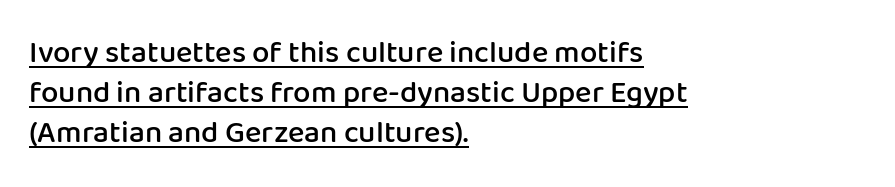
The image shows 31 px semibold sans-serif type, upright; set left-aligned, normal line spacing (1.29x), normal letter spacing, underlined; low stroke contrast and a medium x-height.
